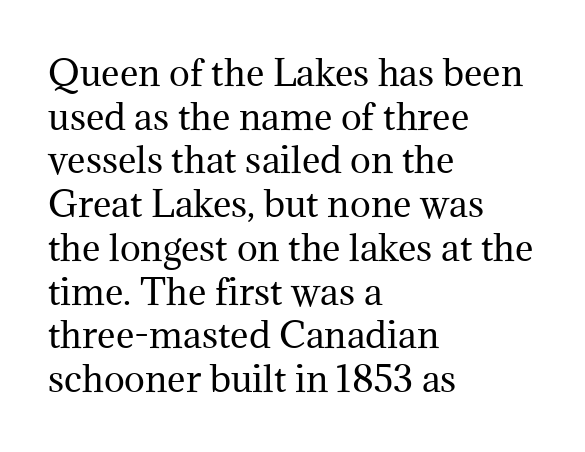
Q: Is the text bold? A: No.
Q: Is the text italic (slanted)? A: No, it is upright.
Q: Is the typeface a serif or a sans-serif typeface? A: Serif.
Q: Is the text underlined? A: No.
Q: How is the paragraph aligned? A: Left-aligned.
Q: Is the spacing between letters normal or unusually wide? A: Normal.
Q: Is the spacing between lines tight, normal or loose? A: Normal.
Q: Width (condensed, normal, or wide)? A: Normal.
Q: Stroke contrast? A: Medium.
Q: x-height? A: Medium.
Q: Monospaced? A: No.
